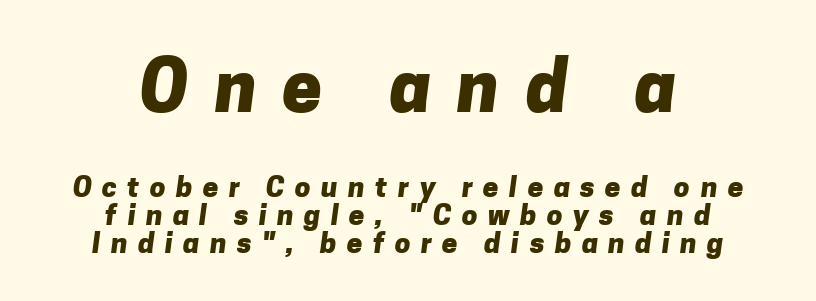
Q: Is the text bold? A: Yes.
Q: Is the typeface a serif or a sans-serif typeface? A: Sans-serif.
Q: Is the text underlined? A: No.
Q: How is the paragraph aligned? A: Centered.
Q: Is the spacing between letters normal or unusually wide? A: Unusually wide.
Q: Is the spacing between lines tight, normal or loose? A: Tight.
Q: Which block of text is set in a larger size, the first (top) or the second (bottom)? A: The first (top) one.
Q: Width (condensed, normal, or wide)? A: Normal.
Q: Stroke contrast? A: Low.
Q: x-height? A: Medium.
Q: Monospaced? A: No.
